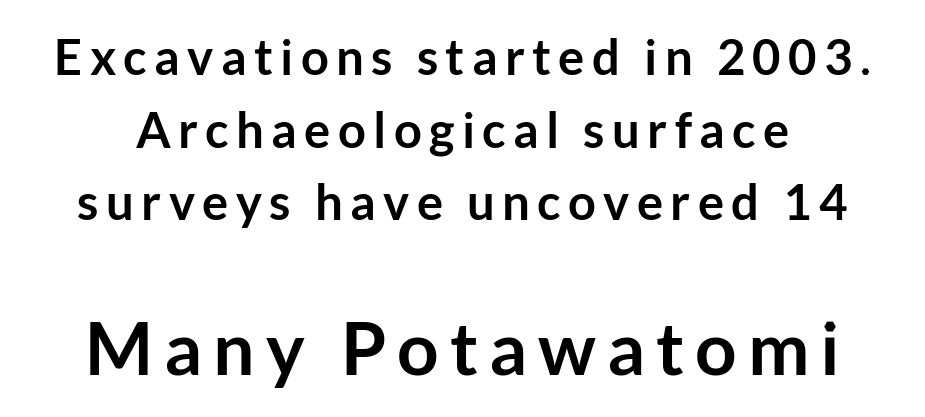
Q: Is the text bold? A: Yes.
Q: Is the text italic (slanted)? A: No, it is upright.
Q: Is the typeface a serif or a sans-serif typeface? A: Sans-serif.
Q: Is the text underlined? A: No.
Q: Is the spacing between lines tight, normal or loose? A: Normal.
Q: Which block of text is set in a larger size, the first (top) or the second (bottom)? A: The second (bottom) one.
Q: Width (condensed, normal, or wide)? A: Normal.
Q: Stroke contrast? A: Low.
Q: x-height? A: Medium.
Q: Monospaced? A: No.
